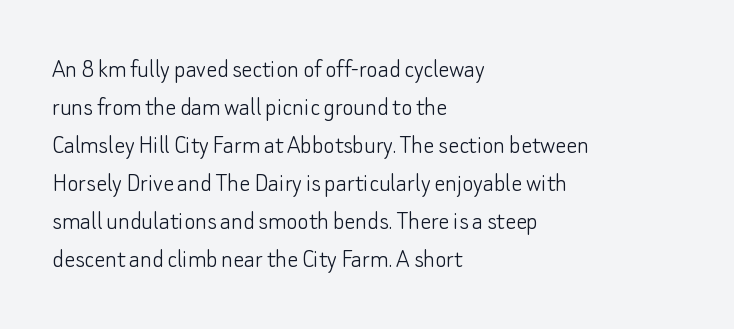
{"italic": "no", "bold": "no", "underline": "no", "align": "left", "line_spacing": "normal", "line_spacing_ratio": 1.41, "letter_spacing": "normal", "letter_spacing_em": 0.0, "glyph_px": 27}
